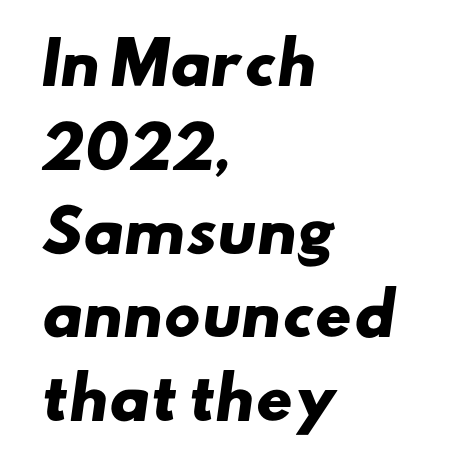
Bare-footed words on every line. Note: no serifs on the glyphs. The letters advance in unequal steps, a hallmark of proportional type. The sample has been set heavy, in full bold. Leading matches the norm, producing a regular column. Left-aligned paragraph, ragged on the right.
